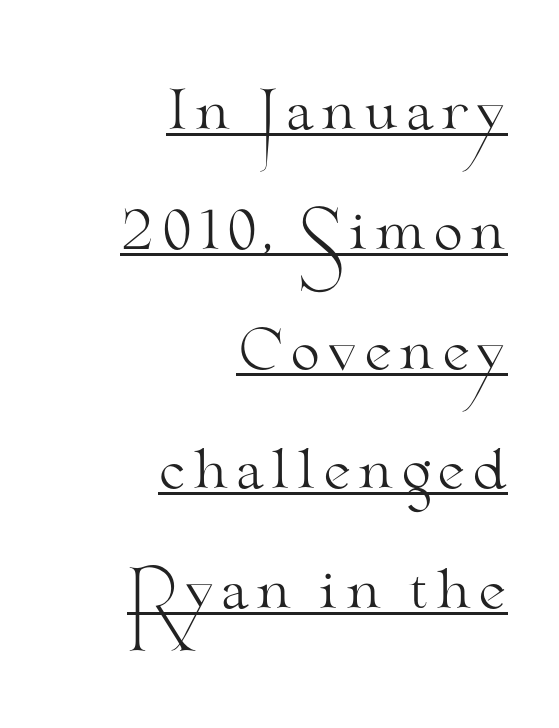
The image shows 53 px light, wide serif type, upright; set right-aligned, loose line spacing (2.26x), underlined; medium stroke contrast and a small x-height.
